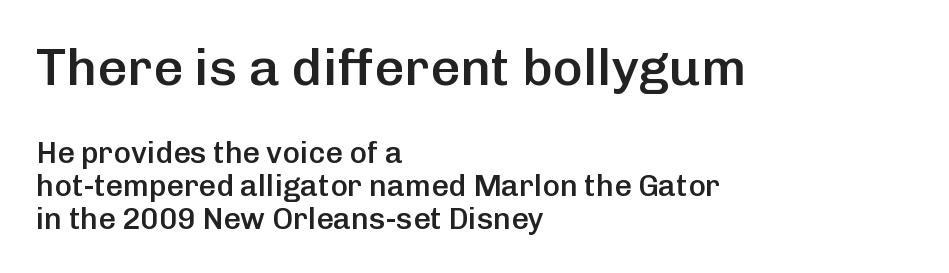
Q: Is the text bold? A: Semi-bold.
Q: Is the text italic (slanted)? A: No, it is upright.
Q: Is the typeface a serif or a sans-serif typeface? A: Sans-serif.
Q: Is the text underlined? A: No.
Q: How is the paragraph aligned? A: Left-aligned.
Q: Is the spacing between letters normal or unusually wide? A: Normal.
Q: Is the spacing between lines tight, normal or loose? A: Tight.
Q: Which block of text is set in a larger size, the first (top) or the second (bottom)? A: The first (top) one.
Q: Width (condensed, normal, or wide)? A: Normal.
Q: Stroke contrast? A: Low.
Q: x-height? A: Medium.
Q: Monospaced? A: No.
